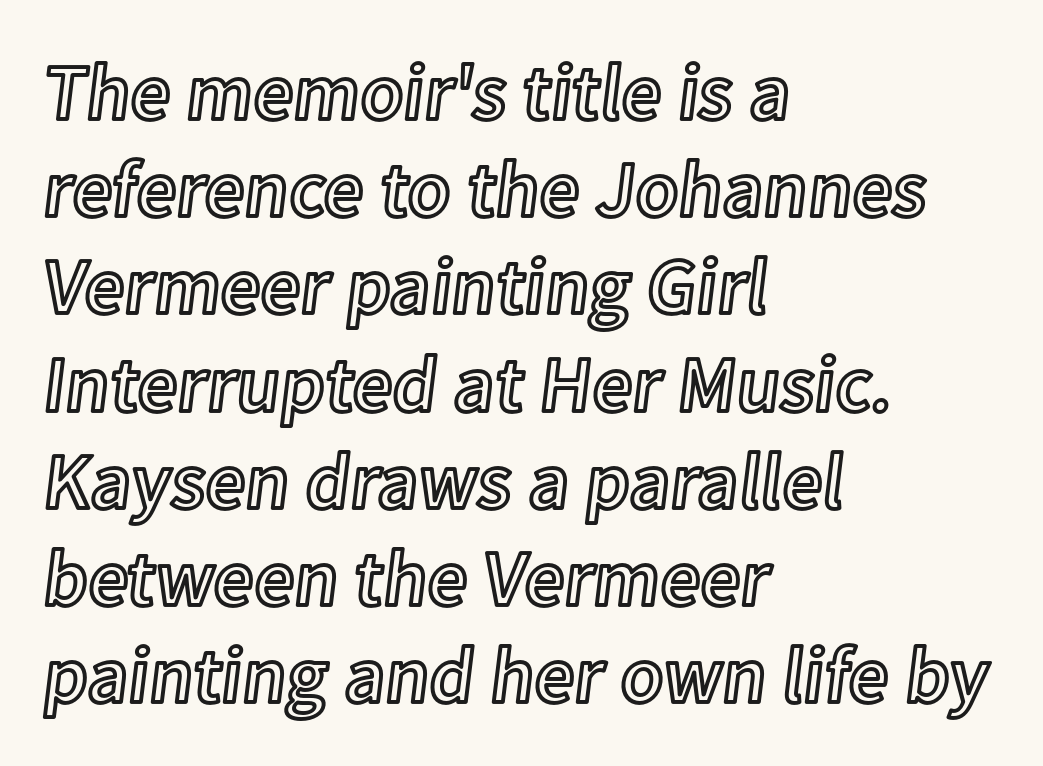
{"width": "normal", "x_height": "medium", "monospaced": "no", "underline": "no", "align": "left", "line_spacing_ratio": 1.23, "letter_spacing": "normal", "letter_spacing_em": 0.0, "glyph_px": 79}
